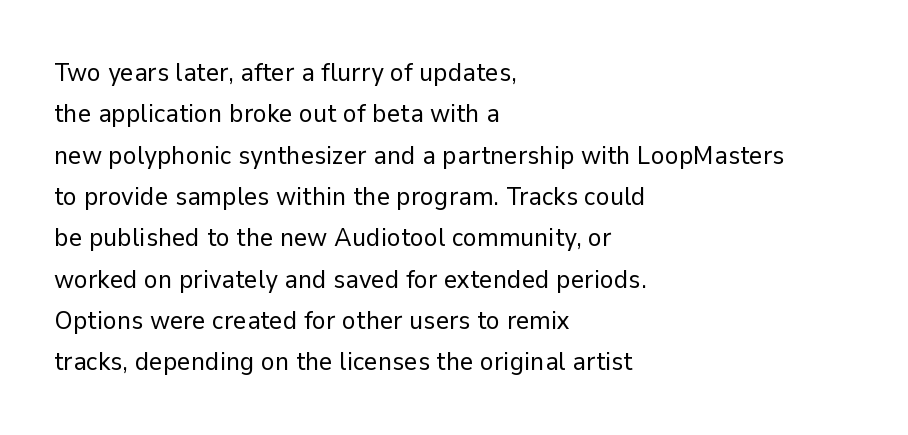
Q: Is the text bold? A: No.
Q: Is the text italic (slanted)? A: No, it is upright.
Q: Is the text underlined? A: No.
Q: How is the paragraph aligned? A: Left-aligned.
Q: Is the spacing between letters normal or unusually wide? A: Normal.
Q: Is the spacing between lines tight, normal or loose? A: Normal.
